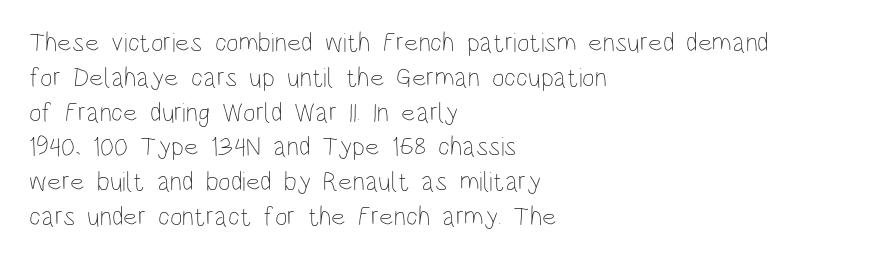
{"italic": "no", "bold": "no", "underline": "no", "align": "left", "line_spacing": "normal", "line_spacing_ratio": 1.29, "letter_spacing": "normal", "letter_spacing_em": 0.0, "glyph_px": 27}
